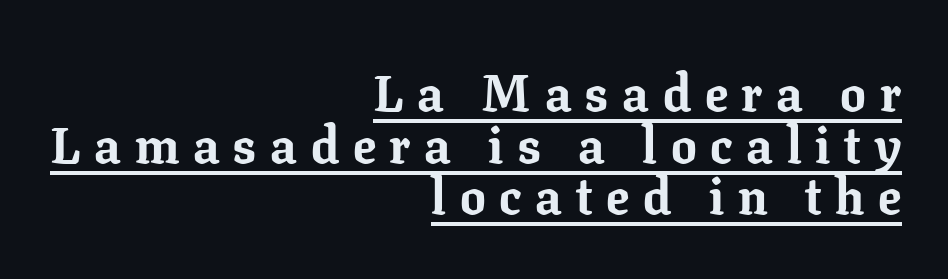
Character widths vary here, with narrow letters taking less room than wide ones. Letter spacing: wide. Style check: upright. Closely set lines give the paragraph a compact silhouette. What kind of face is this? One with serifs.
